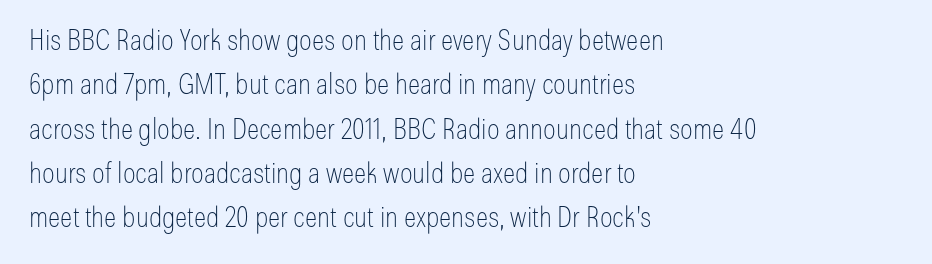
{"serif": "no", "italic": "no", "bold": "no", "weight": "thin", "width": "condensed", "stroke_contrast": "low", "x_height": "medium", "monospaced": "no", "underline": "no", "align": "left", "line_spacing": "normal", "line_spacing_ratio": 1.53, "letter_spacing": "normal", "letter_spacing_em": 0.0, "glyph_px": 29}
